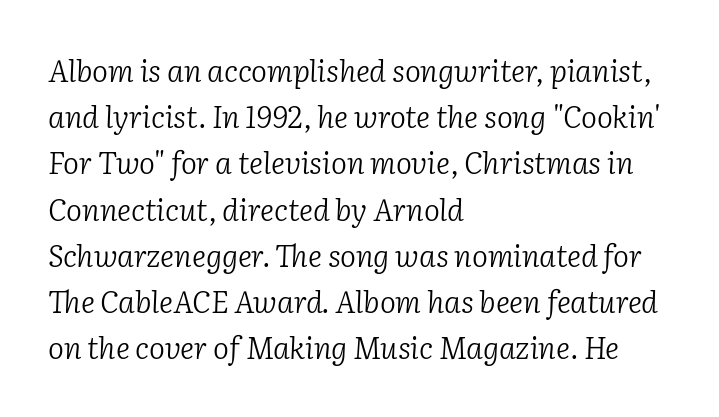
No word sits above an underline. Notice how descenders clear the ascenders below comfortably — that's standard leading. The specimen reads as italic at a glance. A light-to-regular cut is what we see here. This rendering employs a face with finishing strokes, i.e., a serif.
